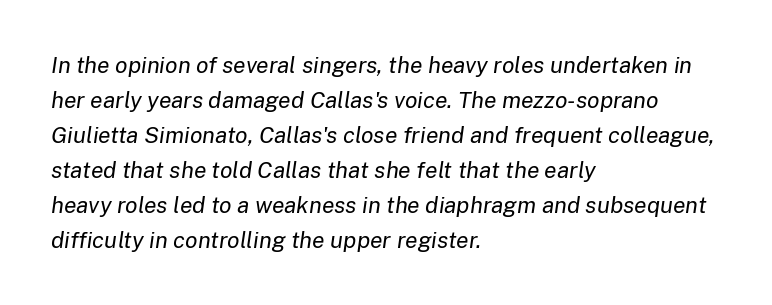
{"italic": "yes", "lean": "right", "slant_degrees": 8, "bold": "no", "underline": "no", "align": "left", "line_spacing": "normal", "line_spacing_ratio": 1.52, "letter_spacing": "normal", "letter_spacing_em": 0.0, "glyph_px": 23}
